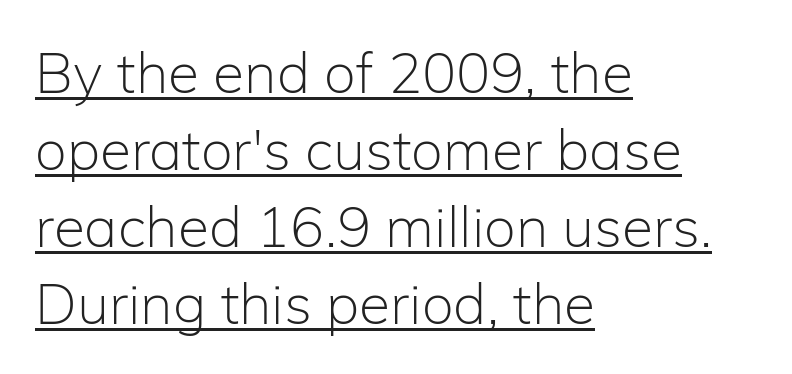
The face used here is proportionally spaced, like ordinary book or web type. The block of text has a typical density, with ordinary space between rows. A typographer would call this underscored text. In CSS terms this would be text-align: left. This reads as an unemphasized weight, regular at the heaviest. Nope, not italic — everything's standing straight.
